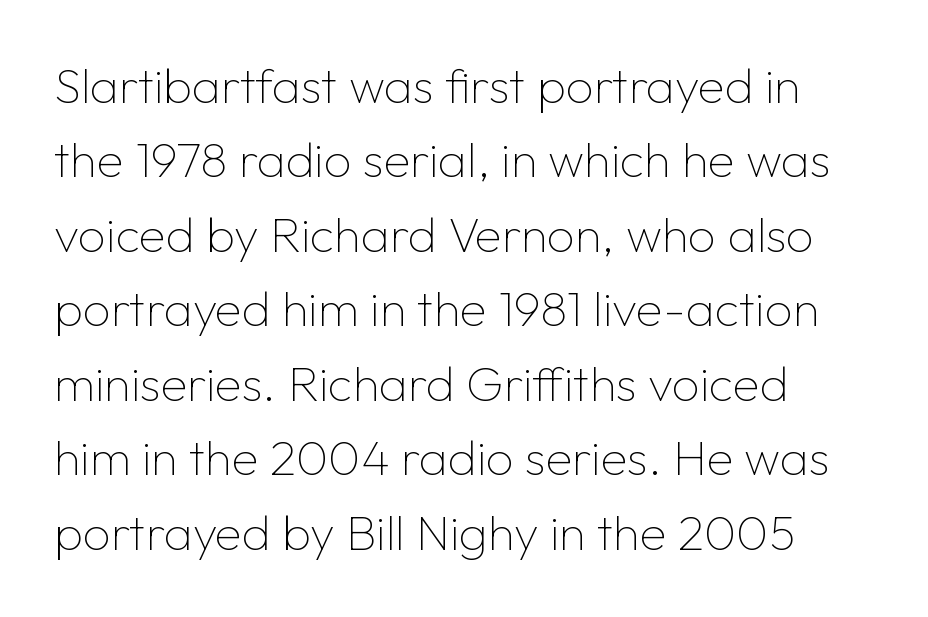
The image shows 49 px thin sans-serif type, upright; set left-aligned, normal line spacing (1.52x), normal letter spacing, not underlined; low stroke contrast and a medium x-height.
